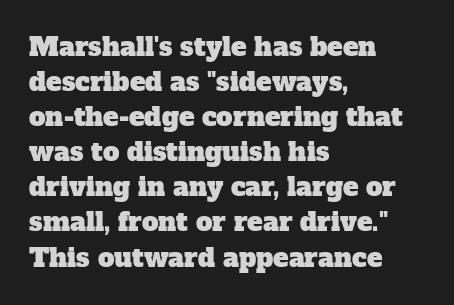
The image shows 26 px text type; set left-aligned, normal line spacing (1.35x), normal letter spacing, not underlined.
